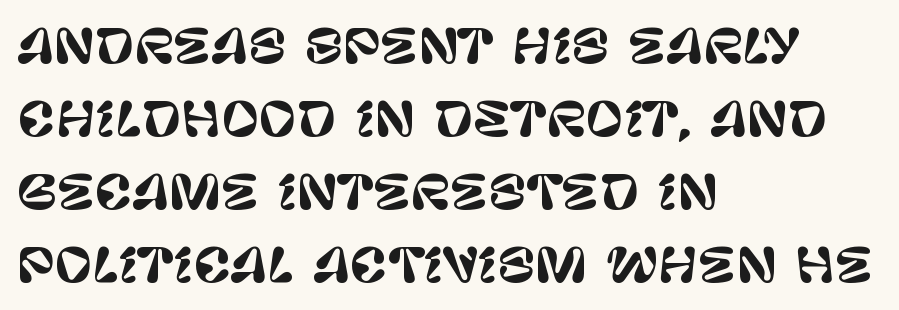
The image shows 46 px sans-serif type; set left-aligned, normal line spacing (1.59x), normal letter spacing, not underlined; low stroke contrast and a large x-height.
